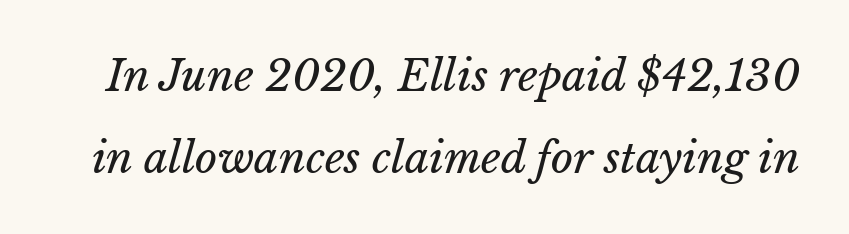
{"bold": "no", "weight": "regular", "width": "normal", "stroke_contrast": "low", "x_height": "medium", "monospaced": "no", "underline": "no", "line_spacing": "loose", "line_spacing_ratio": 1.9, "letter_spacing": "normal", "letter_spacing_em": 0.0, "glyph_px": 43}
